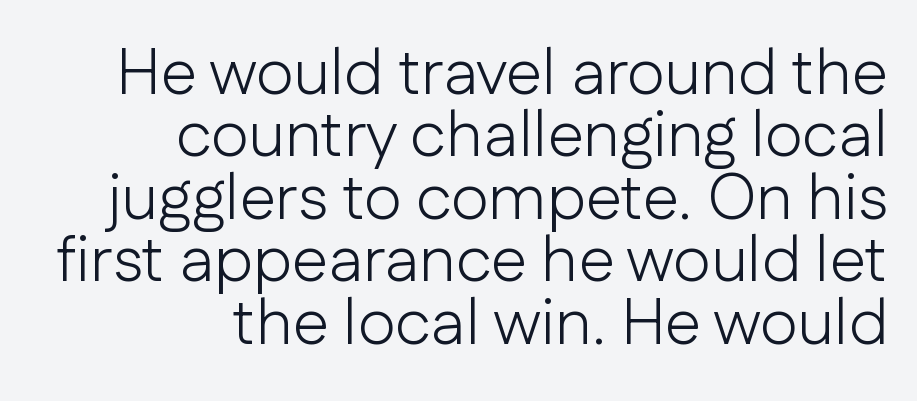
The image shows 65 px light sans-serif type, upright; set right-aligned, tight line spacing (0.96x), normal letter spacing, not underlined; low stroke contrast and a medium x-height.
